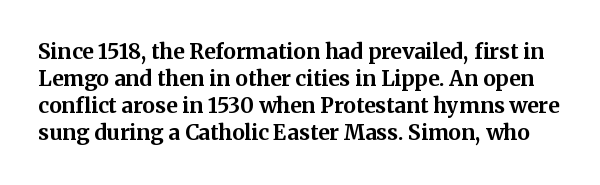
Q: Is the text bold? A: Yes.
Q: Is the text italic (slanted)? A: No, it is upright.
Q: Is the text underlined? A: No.
Q: Is the spacing between letters normal or unusually wide? A: Normal.
Q: Is the spacing between lines tight, normal or loose? A: Normal.
